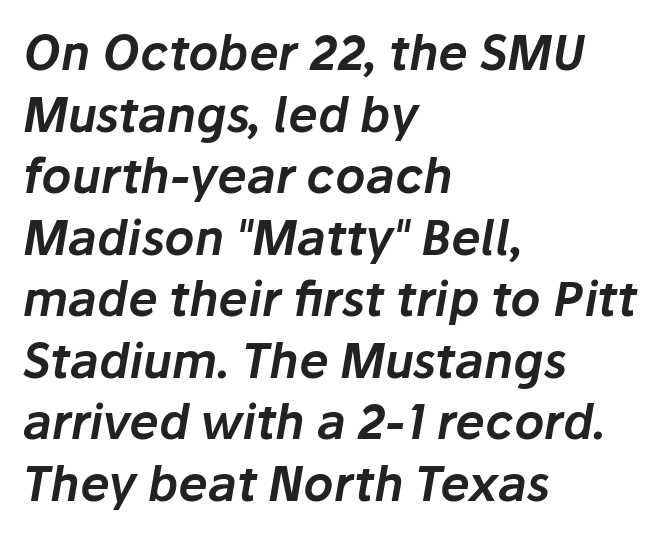
The passage is arranged the way most books set body copy — flush left. Is there much room between lines? A standard amount, neither cramped nor airy. Words appear dense and cohesive because spacing is normal. There's an unmistakable incline to the writing here.
